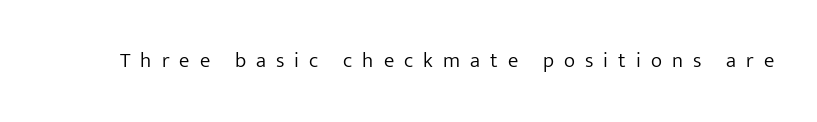
The image shows 21 px text type, upright; set unusually wide letter spacing (+0.48 em), not underlined.
